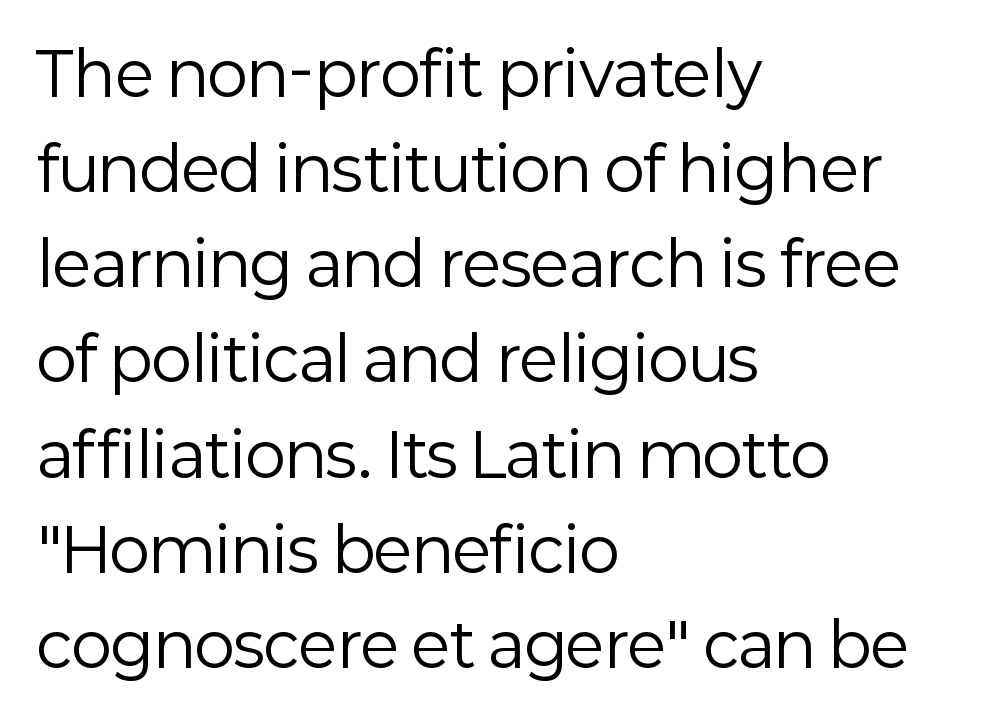
Weight: in the light-to-regular range. Only glyphs here, with clear space below each row. These lines keep a tight, regular rhythm from letter to letter. Each line starts at the same left margin while the right side varies. Here the designer chose a conventional face with non-uniform glyph widths.
